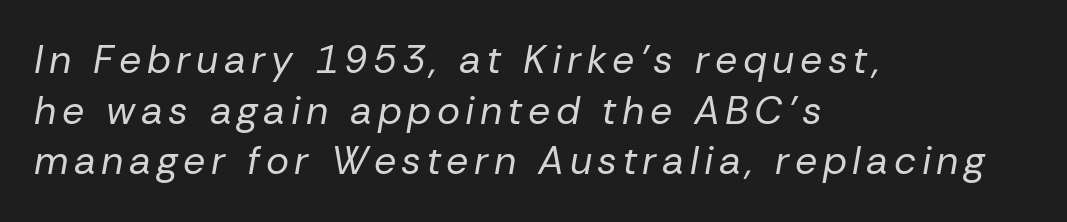
The image shows 39 px regular-weight type, italic (leaning right); set left-aligned, normal line spacing (1.3x), not underlined; low stroke contrast and a medium x-height.
